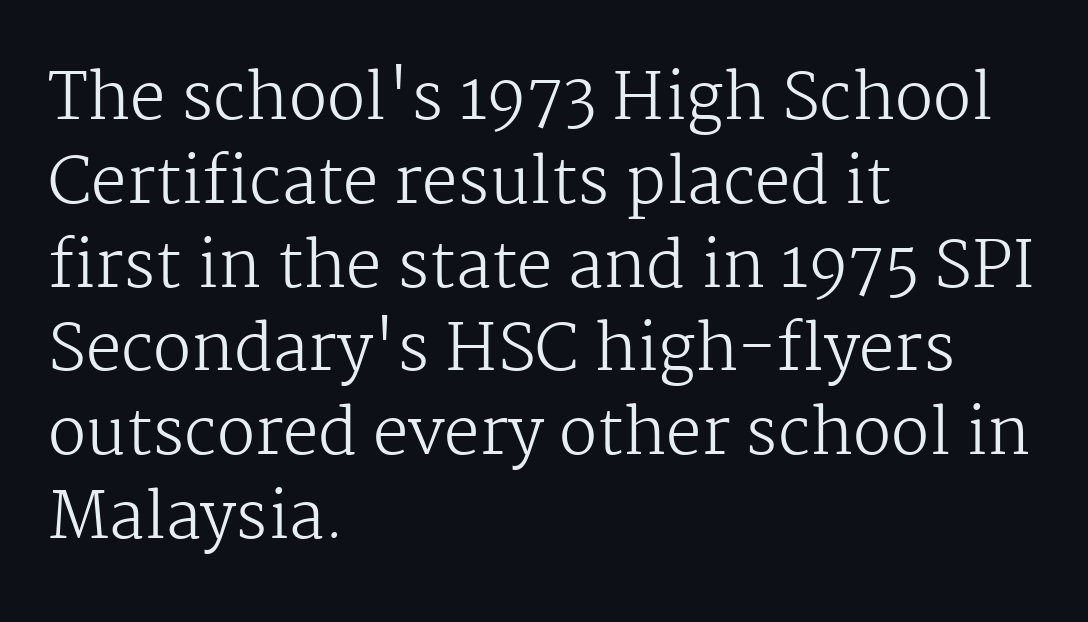
The image shows 63 px regular-weight serif type, upright; set left-aligned, normal line spacing (1.33x), normal letter spacing, not underlined; medium stroke contrast and a medium x-height.
